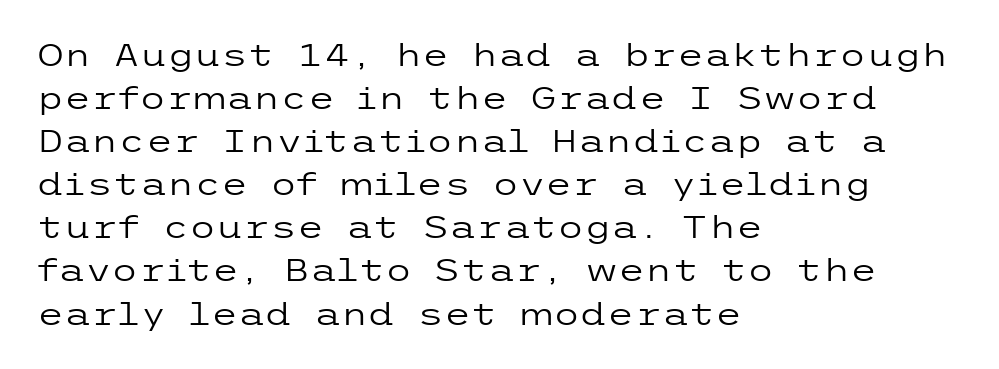
All the whitespace from short lines collects on the right. Underline: absent. The typesetting does not lean heavy: it is not bold. The designer went with a sans here, leaving each stem footless.
